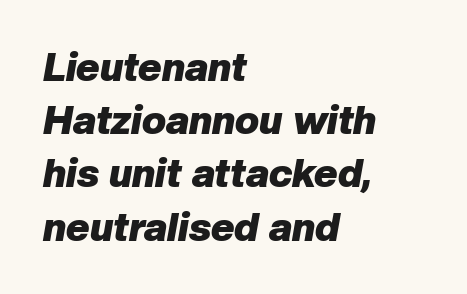
A typesetter would call this proportional, since set widths differ per character. In terms of weight, the rendering is a true, heavy bold. Horizontal bands of white between lines are of average thickness. A classic flush-left, rag-right setting is used for this passage. Students, note that the glyphs here touch the page at normal intervals.
